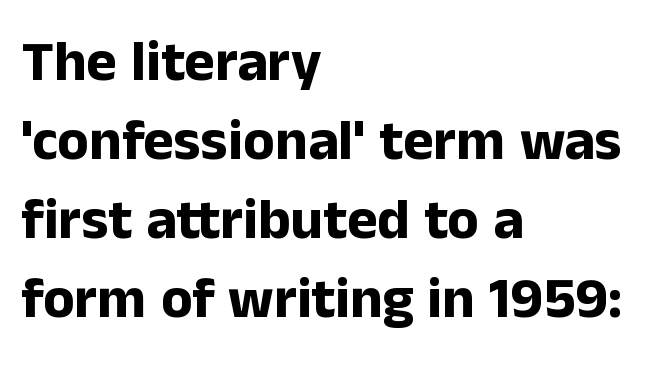
The image shows 58 px bold sans-serif type, upright; set left-aligned, normal line spacing (1.36x), normal letter spacing, not underlined; low stroke contrast and a medium x-height.
